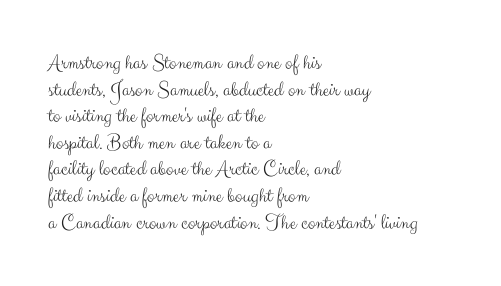
The image shows 22 px text type; set left-aligned, line spacing 1.21x, normal letter spacing, not underlined.
